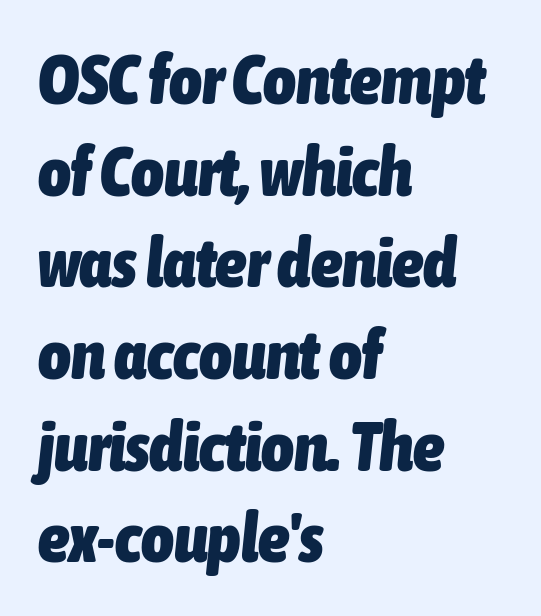
{"italic": "yes", "lean": "right", "slant_degrees": 6, "bold": "yes", "weight": "heavy", "width": "condensed", "stroke_contrast": "low", "x_height": "medium", "monospaced": "no", "underline": "no", "align": "left", "line_spacing": "normal", "line_spacing_ratio": 1.31, "letter_spacing": "normal", "letter_spacing_em": 0.0, "glyph_px": 70}
